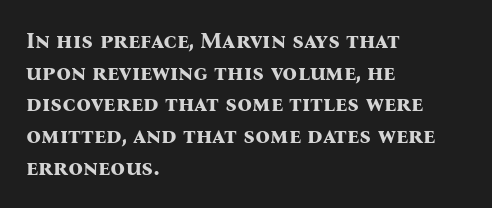
The image shows 23 px bold type, upright; set left-aligned, normal line spacing (1.38x), normal letter spacing, not underlined.
